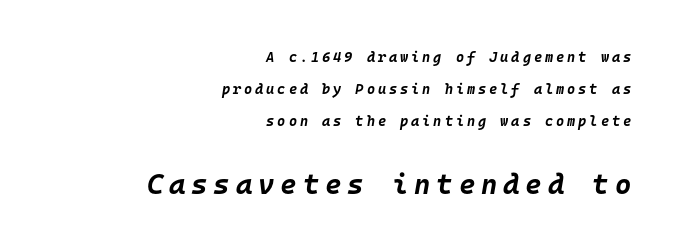
Q: Is the text bold? A: Yes.
Q: Is the text italic (slanted)? A: Yes, it leans right by about 10 degrees.
Q: Is the text underlined? A: No.
Q: How is the paragraph aligned? A: Right-aligned.
Q: Is the spacing between letters normal or unusually wide? A: Unusually wide.
Q: Is the spacing between lines tight, normal or loose? A: Loose.
Q: Which block of text is set in a larger size, the first (top) or the second (bottom)? A: The second (bottom) one.
Q: Width (condensed, normal, or wide)? A: Normal.
Q: Stroke contrast? A: Low.
Q: x-height? A: Large.
Q: Monospaced? A: Yes.
